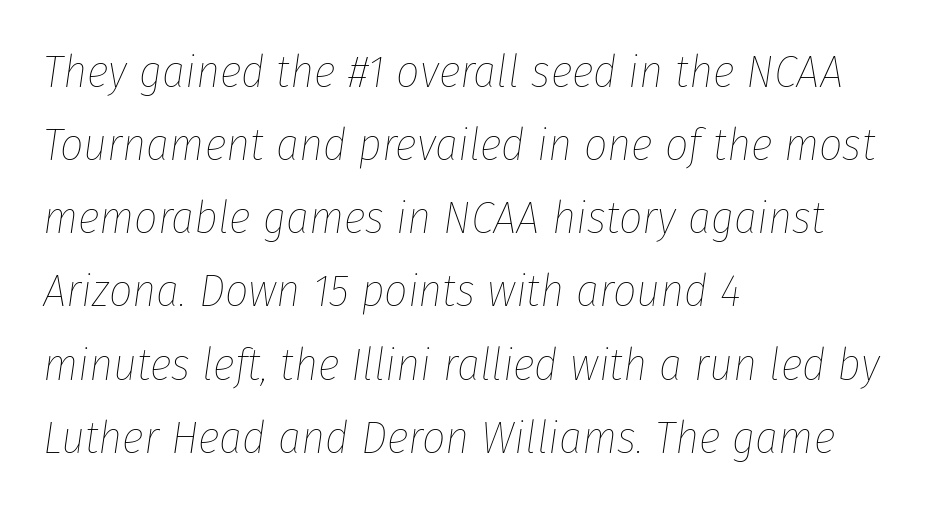
Q: Is the text bold? A: No.
Q: Is the text italic (slanted)? A: Yes, it leans right by about 8 degrees.
Q: Is the text underlined? A: No.
Q: How is the paragraph aligned? A: Left-aligned.
Q: Is the spacing between letters normal or unusually wide? A: Normal.
Q: Is the spacing between lines tight, normal or loose? A: Normal.
Q: Width (condensed, normal, or wide)? A: Condensed.
Q: Stroke contrast? A: Low.
Q: x-height? A: Medium.
Q: Monospaced? A: No.
